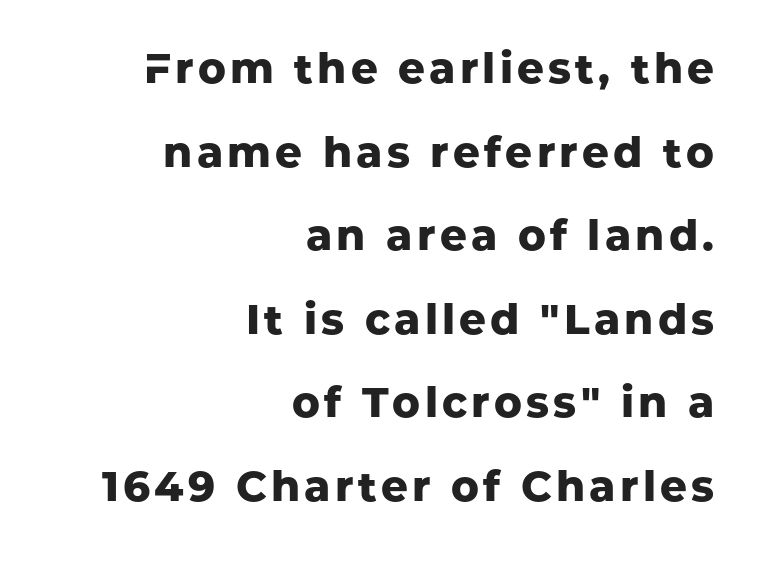
The image shows 42 px heavy sans-serif type, upright; set right-aligned, loose line spacing (1.99x), not underlined; low stroke contrast and a medium x-height.
